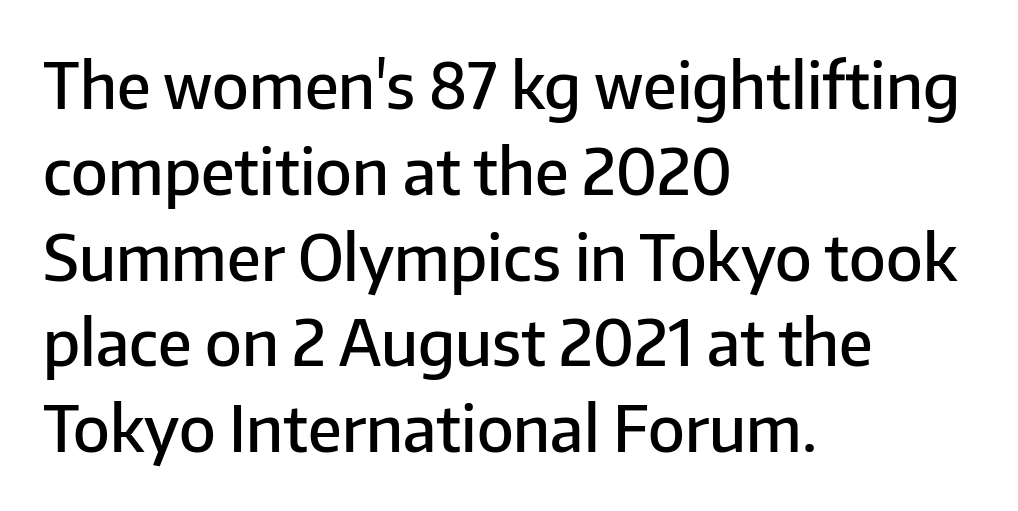
{"serif": "no", "italic": "no", "bold": "semi", "weight": "semibold", "width": "normal", "stroke_contrast": "low", "x_height": "medium", "monospaced": "no", "underline": "no", "align": "left", "line_spacing": "normal", "line_spacing_ratio": 1.34, "letter_spacing": "normal", "letter_spacing_em": 0.0, "glyph_px": 64}
